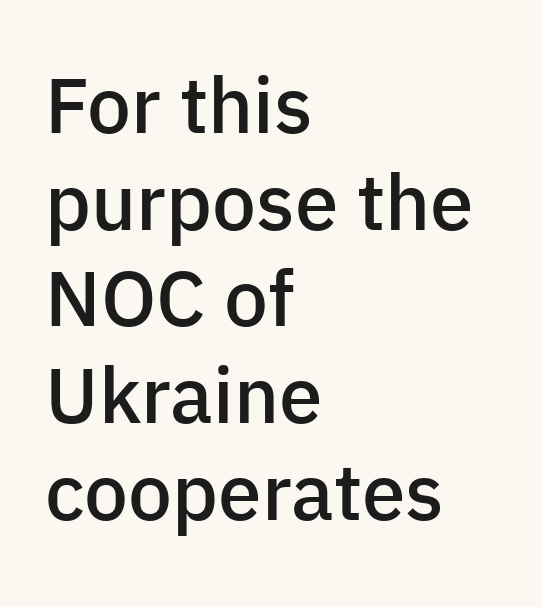
Q: Is the text bold? A: Semi-bold.
Q: Is the text italic (slanted)? A: No, it is upright.
Q: Is the typeface a serif or a sans-serif typeface? A: Sans-serif.
Q: Is the text underlined? A: No.
Q: How is the paragraph aligned? A: Left-aligned.
Q: Is the spacing between letters normal or unusually wide? A: Normal.
Q: Width (condensed, normal, or wide)? A: Normal.
Q: Stroke contrast? A: Low.
Q: x-height? A: Medium.
Q: Monospaced? A: No.
